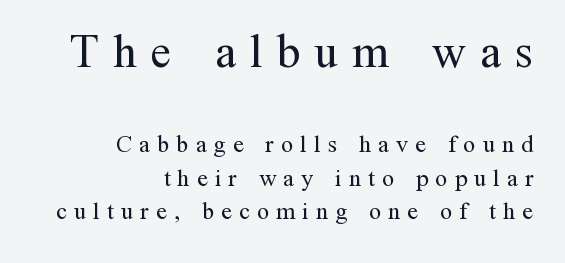
Honestly, there is no underline to notice here at all. Is this a fixed-width face? No — the glyphs have proportional, varying widths. This is roman type, the default non-slanted kind. Letter spacing: wide.
